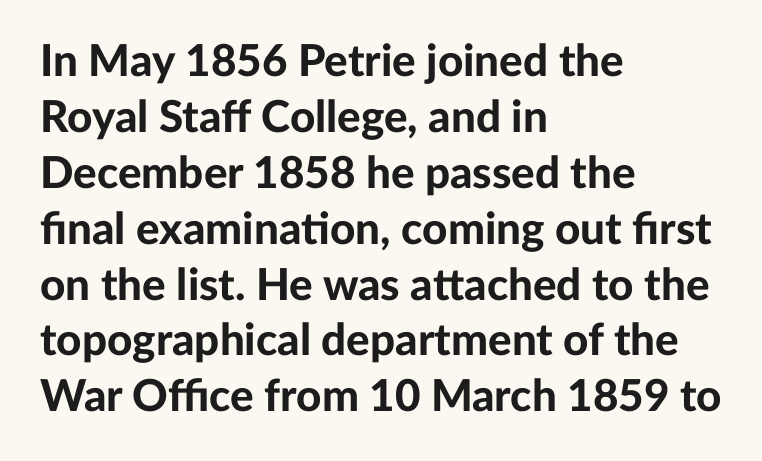
{"serif": "no", "italic": "no", "bold": "yes", "weight": "bold", "width": "normal", "stroke_contrast": "low", "x_height": "medium", "monospaced": "no", "underline": "no", "align": "left", "line_spacing": "normal", "line_spacing_ratio": 1.27, "letter_spacing": "normal", "letter_spacing_em": 0.0, "glyph_px": 44}
